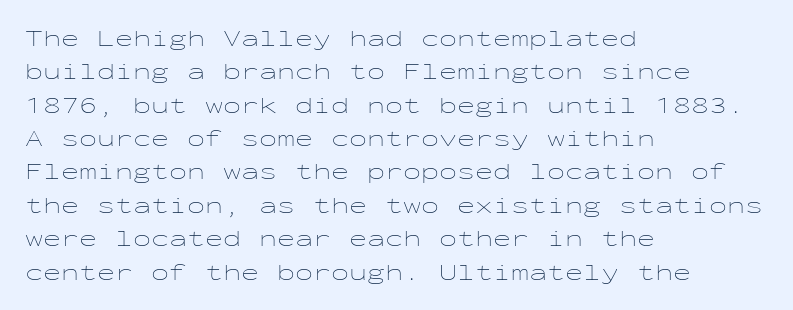
The letterforms sit at book weight or below. Posture: straight, roman, zero tilt. Tracking value appears to be zero — textbook default spacing. The passage shown stacks its lines at a standard gap. Is the block centered? No — it sits flush against the left margin. The foot of each line stays bare and open.
